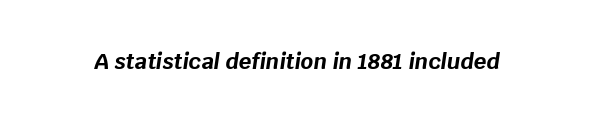
Q: Is the text bold? A: Yes.
Q: Is the text italic (slanted)? A: Yes, it leans right by about 8 degrees.
Q: Is the text underlined? A: No.
Q: Is the spacing between letters normal or unusually wide? A: Normal.
